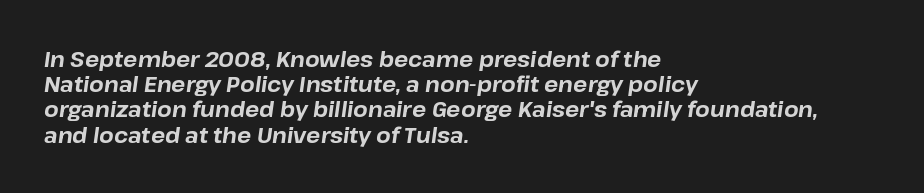
Short and long lines alike share a common starting point at left. Default kerning and tracking; the words read as compact shapes. Yep, that's italic — everything's leaning. Emphasis by weight is at full strength: bold. Clear beneath every line of the passage.
